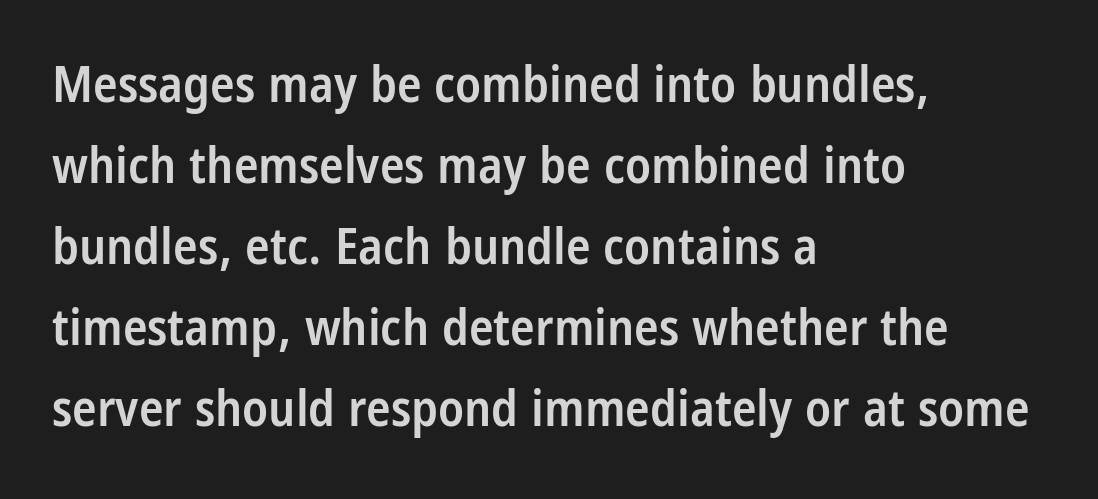
{"serif": "no", "italic": "no", "bold": "semi", "weight": "semibold", "width": "condensed", "stroke_contrast": "low", "x_height": "large", "monospaced": "no", "underline": "no", "align": "left", "line_spacing": "normal", "line_spacing_ratio": 1.59, "letter_spacing": "normal", "letter_spacing_em": 0.0, "glyph_px": 51}
